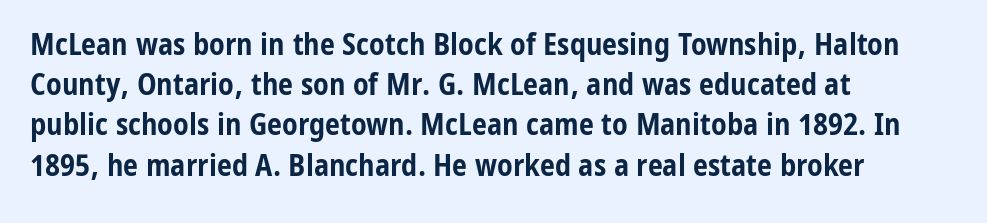
The image shows 30 px bold, condensed sans-serif type, upright; set left-aligned, normal line spacing (1.34x), normal letter spacing, not underlined; low stroke contrast and a medium x-height.
